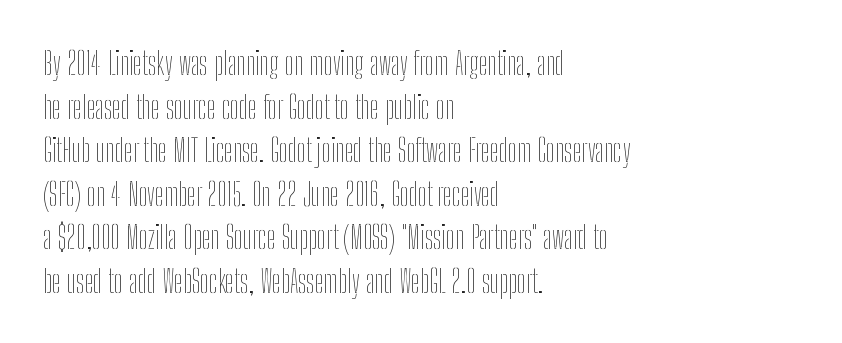
The image shows 32 px thin, condensed type, upright; set left-aligned, normal line spacing (1.36x), normal letter spacing, not underlined; low stroke contrast and a medium x-height.
